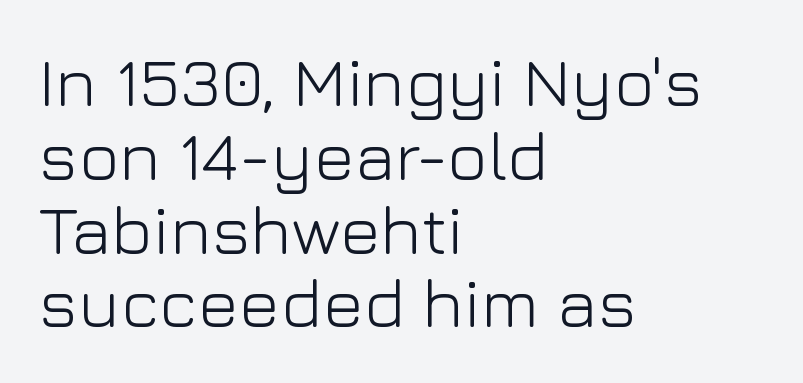
{"serif": "no", "italic": "no", "bold": "no", "weight": "light", "width": "normal", "stroke_contrast": "low", "x_height": "medium", "monospaced": "no", "underline": "no", "align": "left", "line_spacing": "tight", "line_spacing_ratio": 1.07, "letter_spacing": "normal", "letter_spacing_em": 0.0, "glyph_px": 69}
